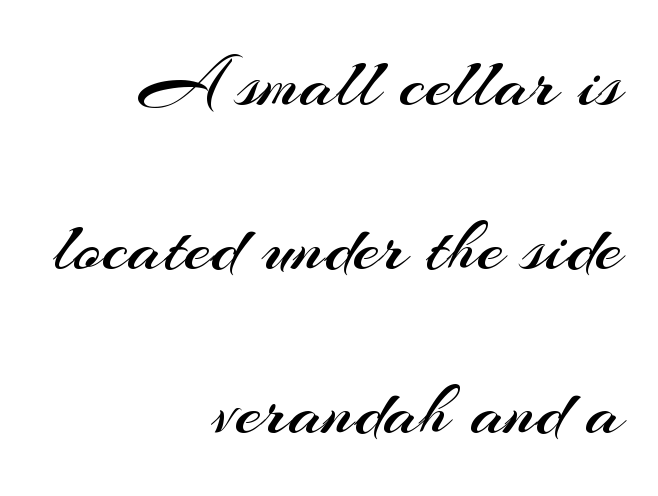
A typesetter would call this proportional, since set widths differ per character. This is not heavy type; no bold has been used. Glyph-to-glyph distance matches everyday printed text. Each letter's strokes conclude bluntly, with no projecting serifs.
